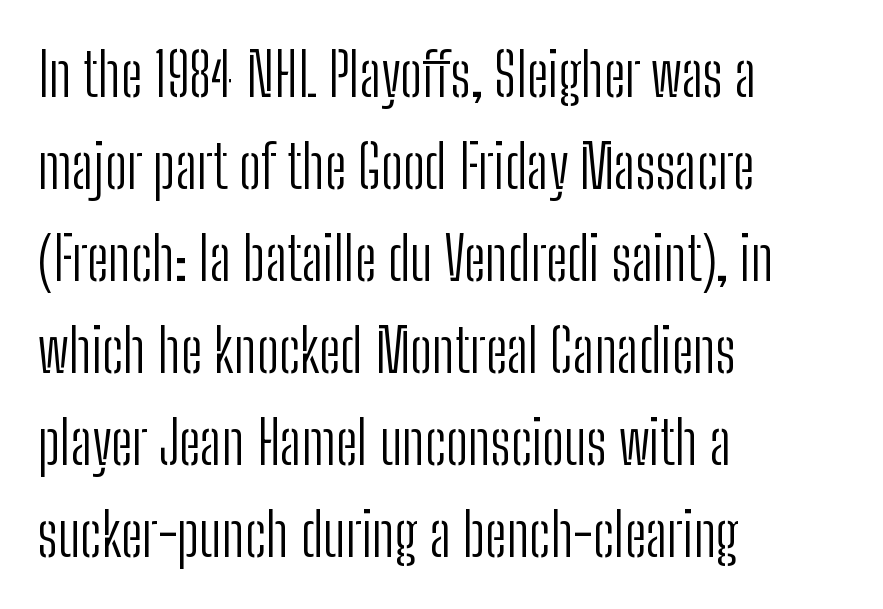
{"serif": "no", "italic": "no", "bold": "no", "weight": "light", "width": "condensed", "stroke_contrast": "low", "x_height": "medium", "monospaced": "no", "underline": "no", "align": "left", "line_spacing": "normal", "line_spacing_ratio": 1.56, "letter_spacing": "normal", "letter_spacing_em": 0.0, "glyph_px": 59}
